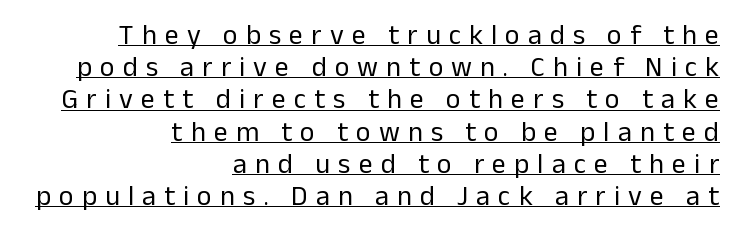
The image shows 28 px regular-weight sans-serif type, upright; set right-aligned, tight line spacing (1.15x), unusually wide letter spacing (+0.29 em), underlined; low stroke contrast and a medium x-height.
